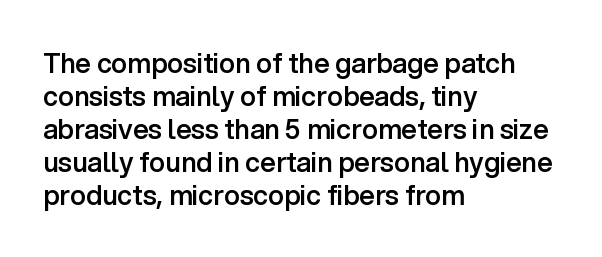
The image shows 27 px text type, upright; set left-aligned, line spacing 1.22x, normal letter spacing, not underlined.
